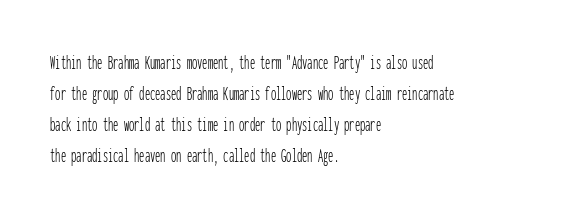
{"italic": "no", "bold": "no", "underline": "no", "align": "left", "line_spacing": "normal", "line_spacing_ratio": 1.47, "letter_spacing": "normal", "letter_spacing_em": 0.0, "glyph_px": 21}
